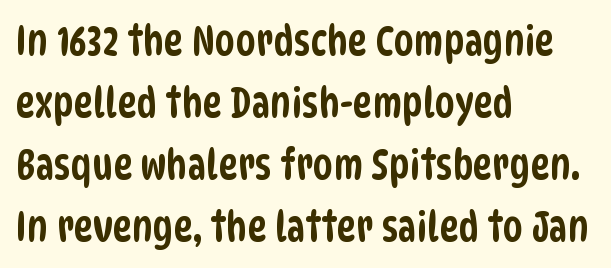
Q: Is the typeface a serif or a sans-serif typeface? A: Sans-serif.
Q: Is the text underlined? A: No.
Q: How is the paragraph aligned? A: Left-aligned.
Q: Is the spacing between letters normal or unusually wide? A: Normal.
Q: Is the spacing between lines tight, normal or loose? A: Normal.
Q: Width (condensed, normal, or wide)? A: Condensed.
Q: Stroke contrast? A: Low.
Q: x-height? A: Large.
Q: Monospaced? A: No.
